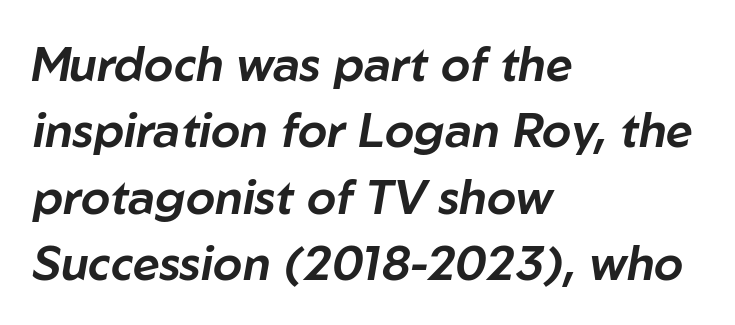
The image shows 47 px text type, italic (leaning right); set left-aligned, normal line spacing (1.41x), normal letter spacing, not underlined; low stroke contrast and a medium x-height.
